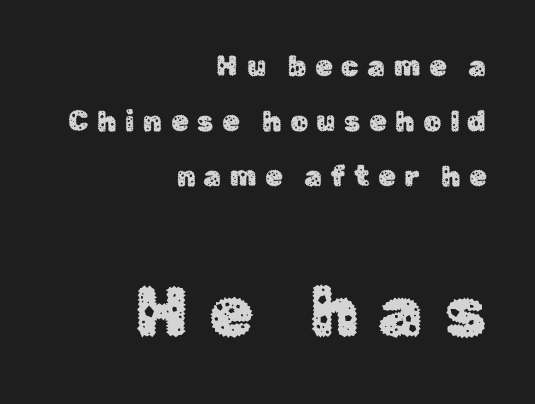
{"serif": "no", "italic": "no", "width": "normal", "stroke_contrast": "low", "x_height": "medium", "monospaced": "no", "underline": "no", "align": "right", "line_spacing": "loose", "line_spacing_ratio": 1.97, "letter_spacing": "wide", "letter_spacing_em": 0.31, "larger_block": "second", "size_ratio": 2.5, "glyph_px": 70}
